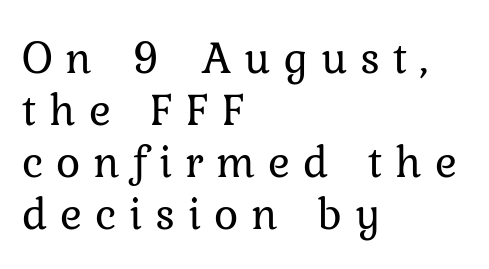
Q: Is the text bold? A: No.
Q: Is the text italic (slanted)? A: No, it is upright.
Q: Is the text underlined? A: No.
Q: How is the paragraph aligned? A: Left-aligned.
Q: Is the spacing between letters normal or unusually wide? A: Unusually wide.
Q: Is the spacing between lines tight, normal or loose? A: Tight.
Q: Width (condensed, normal, or wide)? A: Normal.
Q: Stroke contrast? A: Low.
Q: x-height? A: Medium.
Q: Monospaced? A: No.
